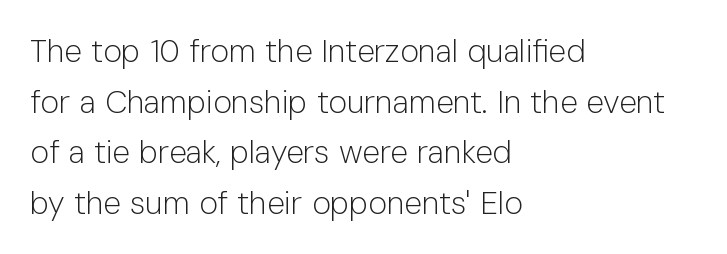
The gap between lines stays unmarked. The font sits on the lighter half of the weight spectrum, regular included. The paragraph shown leans on its left margin. Short note: letters normally spaced.
